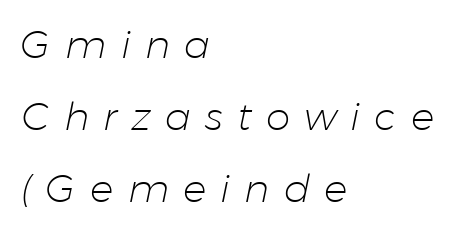
{"italic": "yes", "lean": "right", "slant_degrees": 11, "bold": "no", "weight": "light", "width": "normal", "stroke_contrast": "low", "x_height": "medium", "monospaced": "no", "underline": "no", "align": "left", "line_spacing_ratio": 1.84, "letter_spacing": "wide", "letter_spacing_em": 0.36, "glyph_px": 39}
